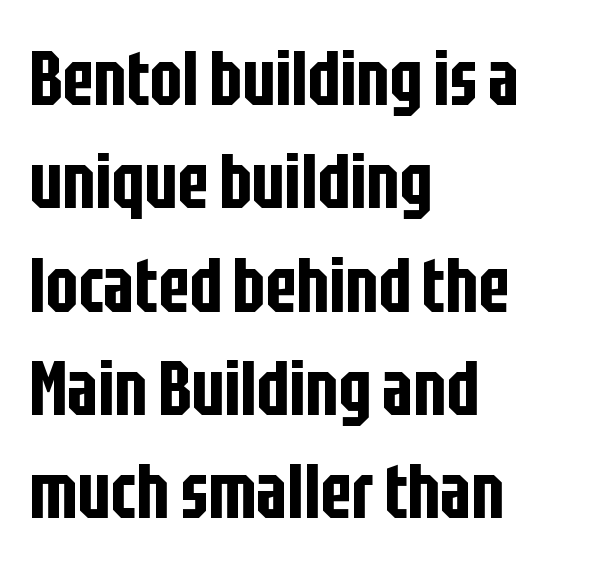
Q: Is the text italic (slanted)? A: No, it is upright.
Q: Is the typeface a serif or a sans-serif typeface? A: Sans-serif.
Q: Is the text underlined? A: No.
Q: How is the paragraph aligned? A: Left-aligned.
Q: Is the spacing between letters normal or unusually wide? A: Normal.
Q: Is the spacing between lines tight, normal or loose? A: Normal.
Q: Width (condensed, normal, or wide)? A: Condensed.
Q: Stroke contrast? A: Low.
Q: x-height? A: Large.
Q: Monospaced? A: No.
